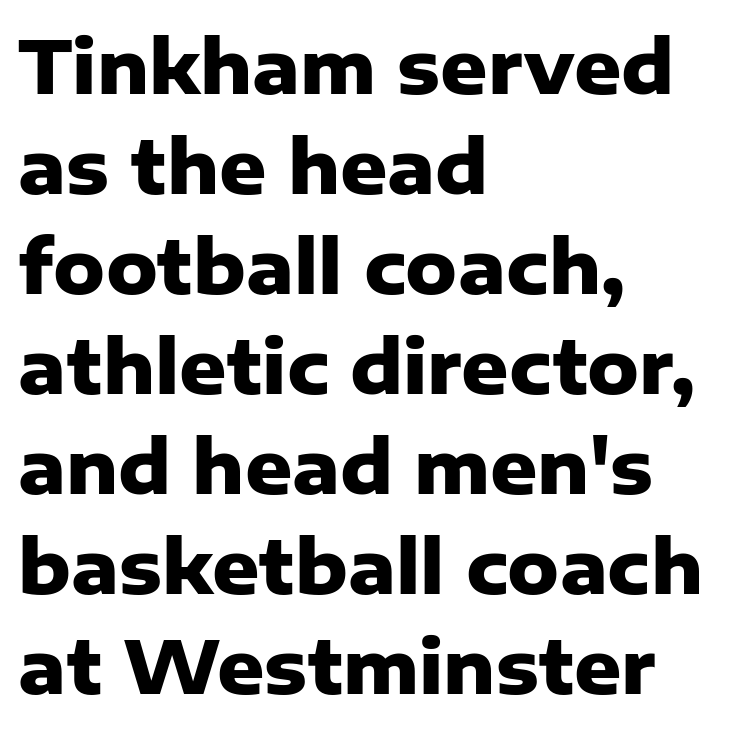
Q: Is the text bold? A: Yes.
Q: Is the text italic (slanted)? A: No, it is upright.
Q: Is the typeface a serif or a sans-serif typeface? A: Sans-serif.
Q: Is the text underlined? A: No.
Q: How is the paragraph aligned? A: Left-aligned.
Q: Is the spacing between letters normal or unusually wide? A: Normal.
Q: Is the spacing between lines tight, normal or loose? A: Normal.
Q: Width (condensed, normal, or wide)? A: Normal.
Q: Stroke contrast? A: Low.
Q: x-height? A: Medium.
Q: Monospaced? A: No.
